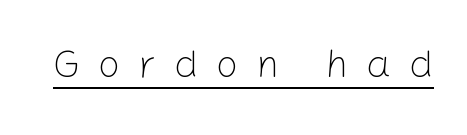
Q: Is the text bold? A: No.
Q: Is the text italic (slanted)? A: No, it is upright.
Q: Is the typeface a serif or a sans-serif typeface? A: Sans-serif.
Q: Is the text underlined? A: Yes.
Q: Is the spacing between letters normal or unusually wide? A: Unusually wide.
Q: Width (condensed, normal, or wide)? A: Normal.
Q: Stroke contrast? A: Low.
Q: x-height? A: Medium.
Q: Monospaced? A: No.
